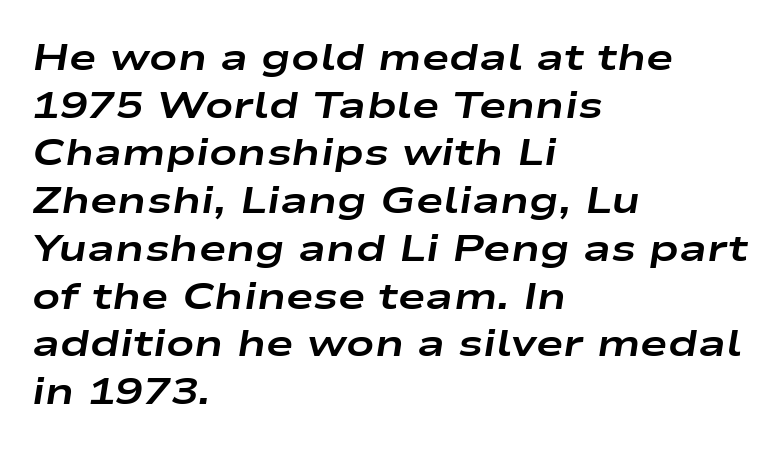
The image shows 37 px bold, wide type, italic (leaning right); set left-aligned, normal line spacing (1.29x), normal letter spacing, not underlined; low stroke contrast and a medium x-height.
